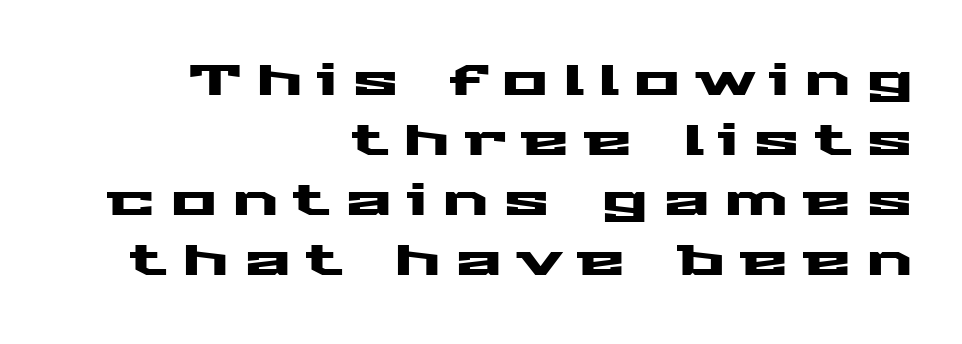
The image shows 44 px wide sans-serif type, upright; set right-aligned, normal line spacing (1.36x), unusually wide letter spacing (+0.33 em), not underlined; medium stroke contrast and a medium x-height.
